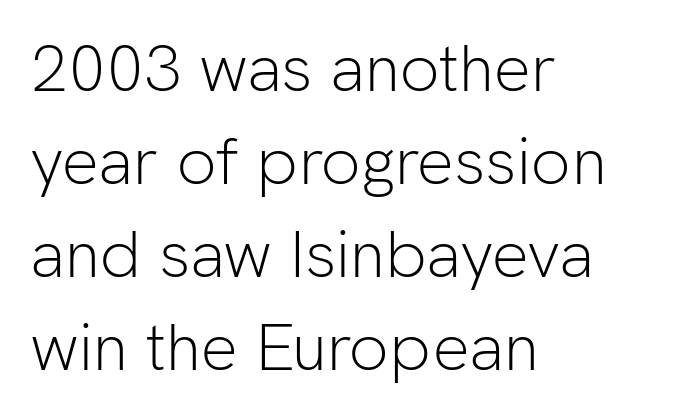
Q: Is the text bold? A: No.
Q: Is the text italic (slanted)? A: No, it is upright.
Q: Is the typeface a serif or a sans-serif typeface? A: Sans-serif.
Q: Is the text underlined? A: No.
Q: How is the paragraph aligned? A: Left-aligned.
Q: Is the spacing between letters normal or unusually wide? A: Normal.
Q: Is the spacing between lines tight, normal or loose? A: Normal.
Q: Width (condensed, normal, or wide)? A: Normal.
Q: Stroke contrast? A: Low.
Q: x-height? A: Medium.
Q: Monospaced? A: No.
